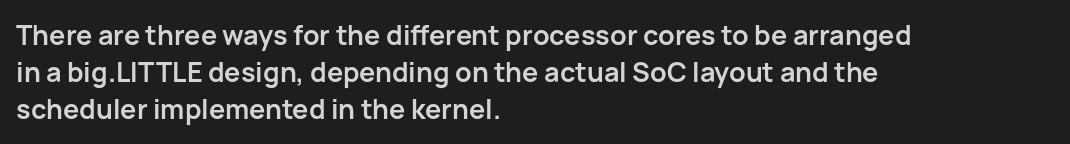
Every character sits straight up, as roman type does. Words appear dense and cohesive because spacing is normal. On the weight axis this lands at bold, roughly 700. In terms of leading, this rendering sits right in the middle.
